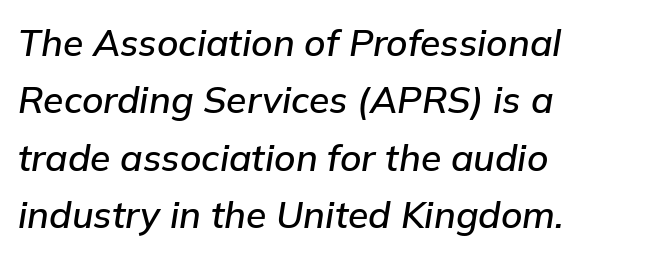
{"italic": "yes", "lean": "right", "slant_degrees": 9, "width": "normal", "stroke_contrast": "low", "x_height": "medium", "monospaced": "no", "underline": "no", "align": "left", "line_spacing": "normal", "line_spacing_ratio": 1.55, "letter_spacing": "normal", "letter_spacing_em": 0.0, "glyph_px": 37}
